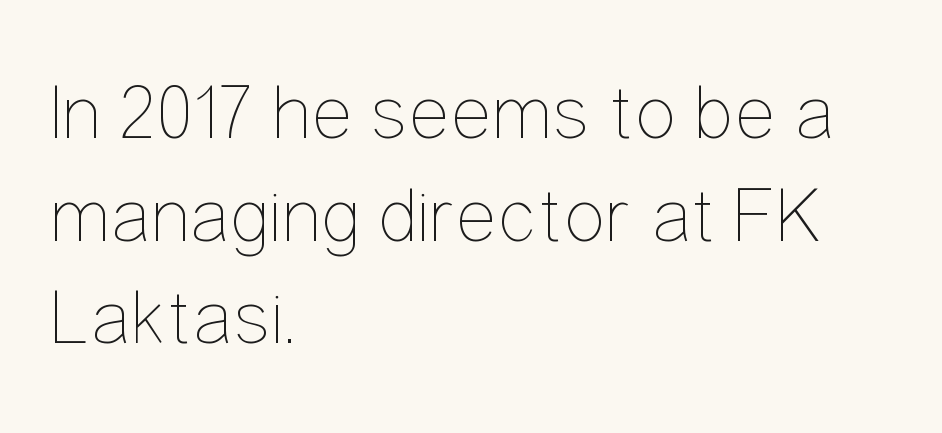
The image shows 79 px thin, condensed type, upright; set left-aligned, normal line spacing (1.3x), normal letter spacing, not underlined; low stroke contrast and a medium x-height.
